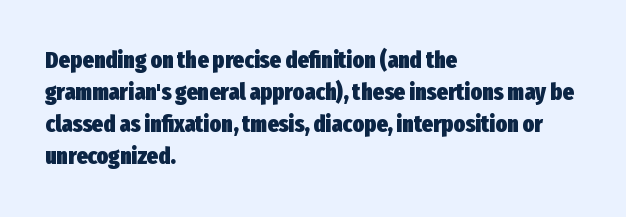
Q: Is the text bold? A: Yes.
Q: Is the text italic (slanted)? A: No, it is upright.
Q: Is the text underlined? A: No.
Q: How is the paragraph aligned? A: Left-aligned.
Q: Is the spacing between letters normal or unusually wide? A: Normal.
Q: Is the spacing between lines tight, normal or loose? A: Normal.
